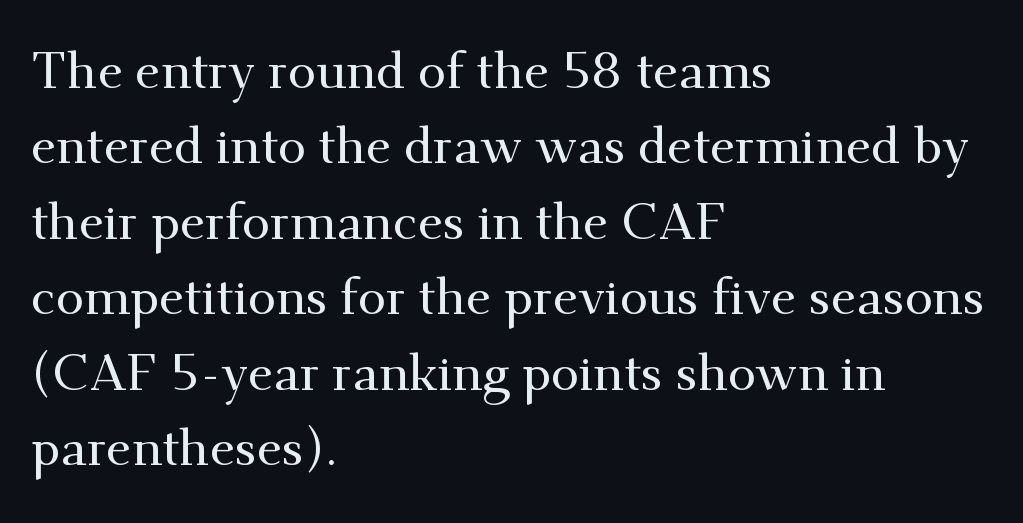
Q: Is the text italic (slanted)? A: No, it is upright.
Q: Is the typeface a serif or a sans-serif typeface? A: Serif.
Q: Is the text underlined? A: No.
Q: How is the paragraph aligned? A: Left-aligned.
Q: Is the spacing between letters normal or unusually wide? A: Normal.
Q: Is the spacing between lines tight, normal or loose? A: Normal.
Q: Width (condensed, normal, or wide)? A: Normal.
Q: Stroke contrast? A: Medium.
Q: x-height? A: Small.
Q: Monospaced? A: No.
